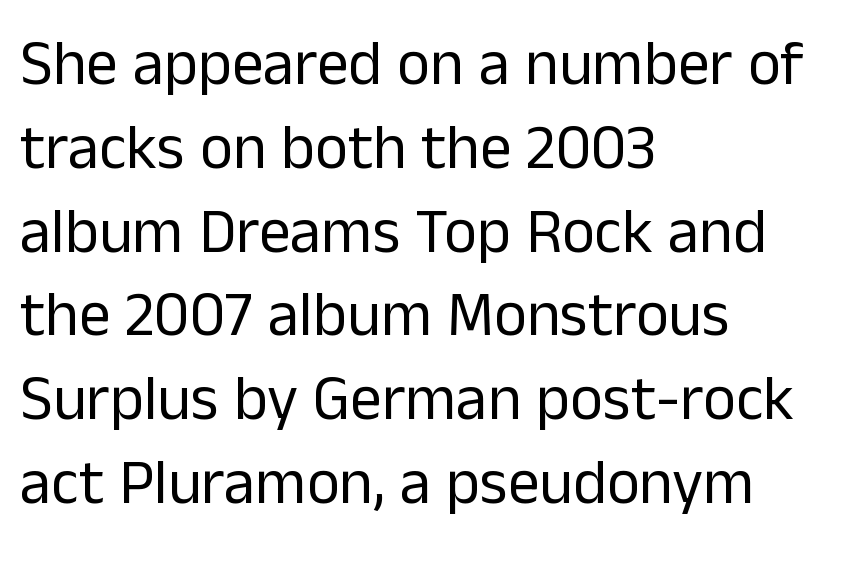
Q: Is the text bold? A: No.
Q: Is the text italic (slanted)? A: No, it is upright.
Q: Is the typeface a serif or a sans-serif typeface? A: Sans-serif.
Q: Is the text underlined? A: No.
Q: How is the paragraph aligned? A: Left-aligned.
Q: Is the spacing between letters normal or unusually wide? A: Normal.
Q: Is the spacing between lines tight, normal or loose? A: Normal.
Q: Width (condensed, normal, or wide)? A: Normal.
Q: Stroke contrast? A: Low.
Q: x-height? A: Medium.
Q: Monospaced? A: No.
